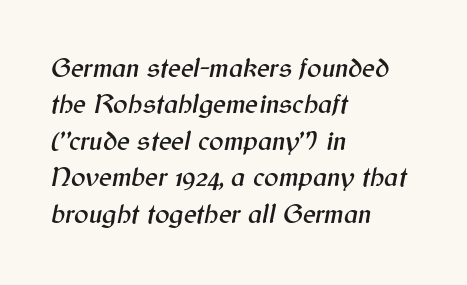
Q: Is the text italic (slanted)? A: Yes, it leans right by about 12 degrees.
Q: Is the text underlined? A: No.
Q: How is the paragraph aligned? A: Left-aligned.
Q: Is the spacing between letters normal or unusually wide? A: Normal.
Q: Is the spacing between lines tight, normal or loose? A: Normal.
